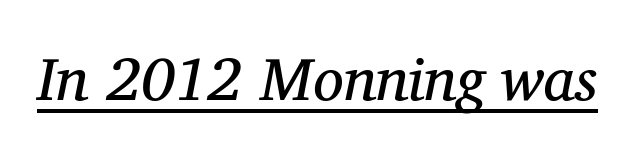
The rendered words wear a rule along their underside. Spacing between characters is what you'd get straight out of the box. Character widths vary here, with narrow letters taking less room than wide ones. When letters slant like this, we call the style italic.
